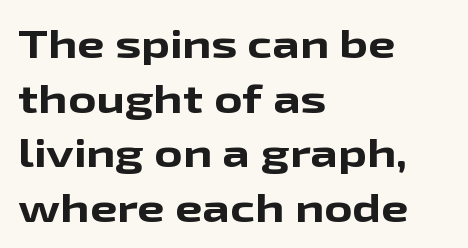
Q: Is the text bold? A: Yes.
Q: Is the text italic (slanted)? A: No, it is upright.
Q: Is the typeface a serif or a sans-serif typeface? A: Sans-serif.
Q: Is the text underlined? A: No.
Q: How is the paragraph aligned? A: Left-aligned.
Q: Is the spacing between letters normal or unusually wide? A: Normal.
Q: Is the spacing between lines tight, normal or loose? A: Normal.
Q: Width (condensed, normal, or wide)? A: Wide.
Q: Stroke contrast? A: Low.
Q: x-height? A: Medium.
Q: Monospaced? A: No.
